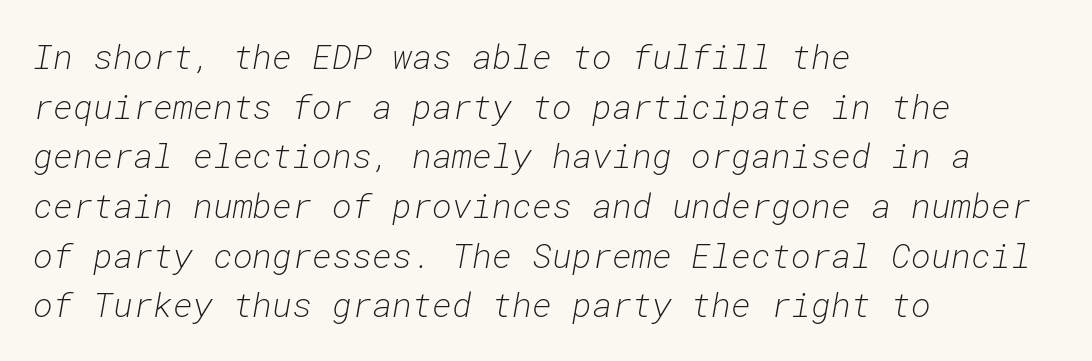
{"italic": "yes", "lean": "right", "slant_degrees": 10, "bold": "no", "weight": "light", "width": "normal", "stroke_contrast": "low", "x_height": "medium", "monospaced": "yes", "underline": "no", "align": "left", "line_spacing": "normal", "line_spacing_ratio": 1.46, "letter_spacing": "normal", "letter_spacing_em": 0.0, "glyph_px": 34}
